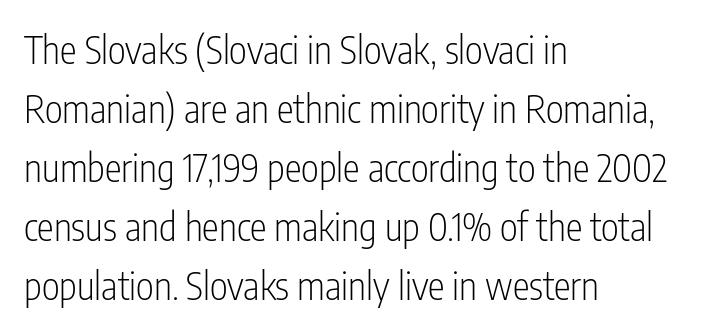
The image shows 38 px light, condensed sans-serif type, upright; set left-aligned, normal line spacing (1.55x), normal letter spacing, not underlined; low stroke contrast and a medium x-height.
